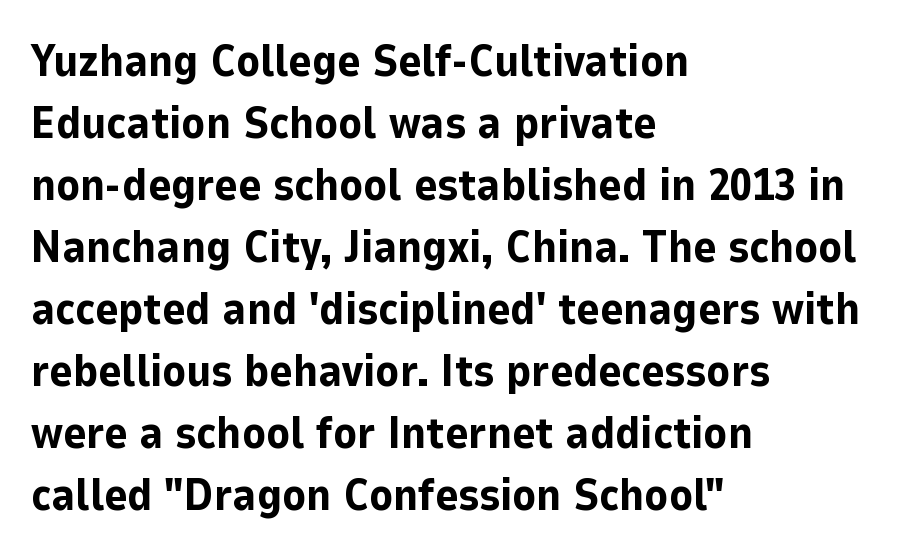
A full-strength bold gives these letters their thick strokes. The font's upright variant was chosen for this text. Type without underlining. Think of a printed novel: that variable character pitch is what you see here. The paragraph has a hard left edge and a soft right edge.
